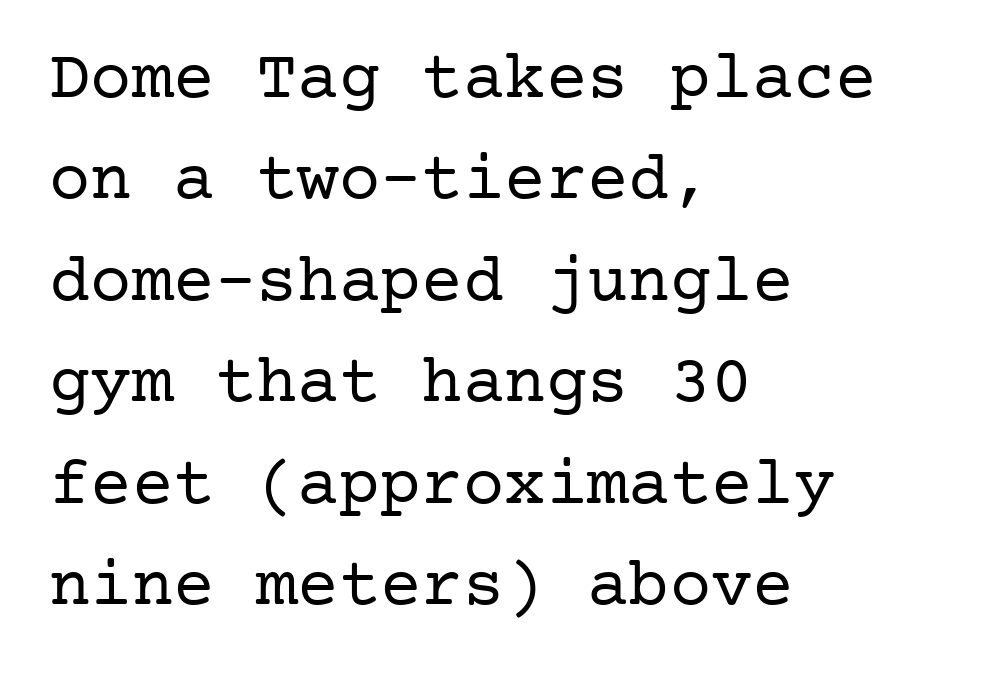
Q: Is the text bold? A: No.
Q: Is the text italic (slanted)? A: No, it is upright.
Q: Is the typeface a serif or a sans-serif typeface? A: Serif.
Q: Is the text underlined? A: No.
Q: How is the paragraph aligned? A: Left-aligned.
Q: Is the spacing between letters normal or unusually wide? A: Normal.
Q: Is the spacing between lines tight, normal or loose? A: Normal.
Q: Width (condensed, normal, or wide)? A: Normal.
Q: Stroke contrast? A: Low.
Q: x-height? A: Medium.
